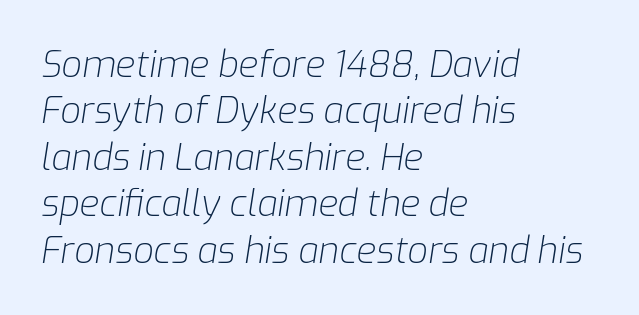
Line starts are locked; line ends wander. A typesetter would call this proportional, since set widths differ per character. Summary of weight: not heavy and not bold. Would a proofreader flag this as italicized? Yes. The letterforms sit shoulder to shoulder at normal distance.
